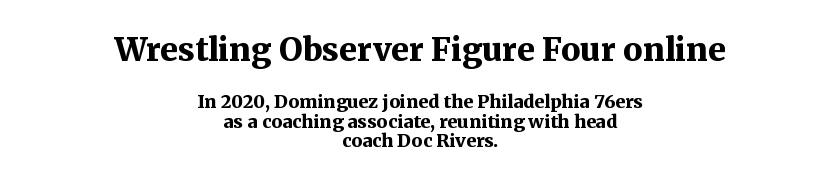
The typesetting leans heavy: a genuine bold. A centered setting, common on invitations and titles, is used for this passage. Leading is clearly below the norm, producing a dense column. The font family rendered here belongs to the serif group. Plain, unruled lines of type. Nope, not italic — everything's standing straight.
